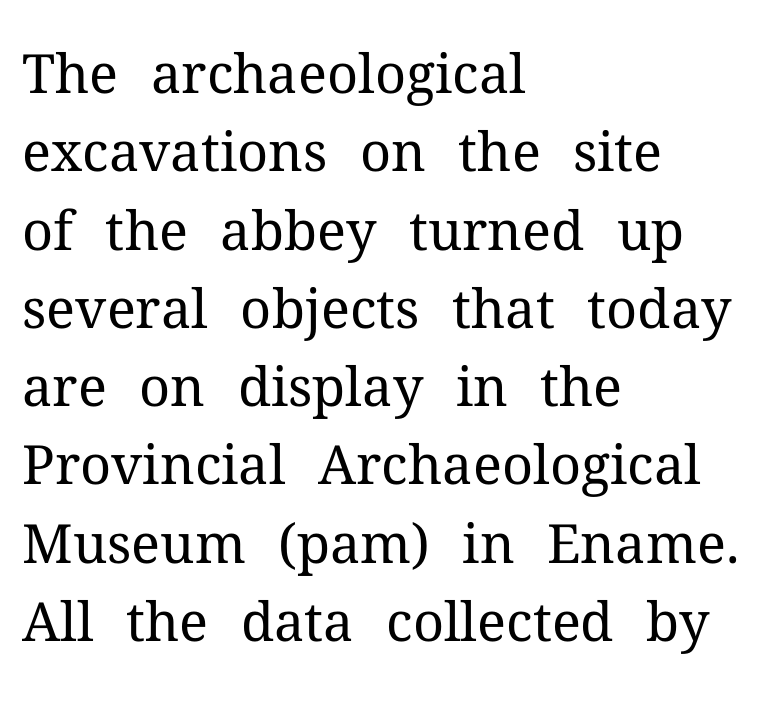
{"serif": "yes", "italic": "no", "bold": "no", "weight": "regular", "width": "normal", "stroke_contrast": "medium", "x_height": "medium", "monospaced": "no", "underline": "no", "align": "left", "line_spacing": "normal", "line_spacing_ratio": 1.45, "letter_spacing": "normal", "letter_spacing_em": 0.0, "glyph_px": 54}
